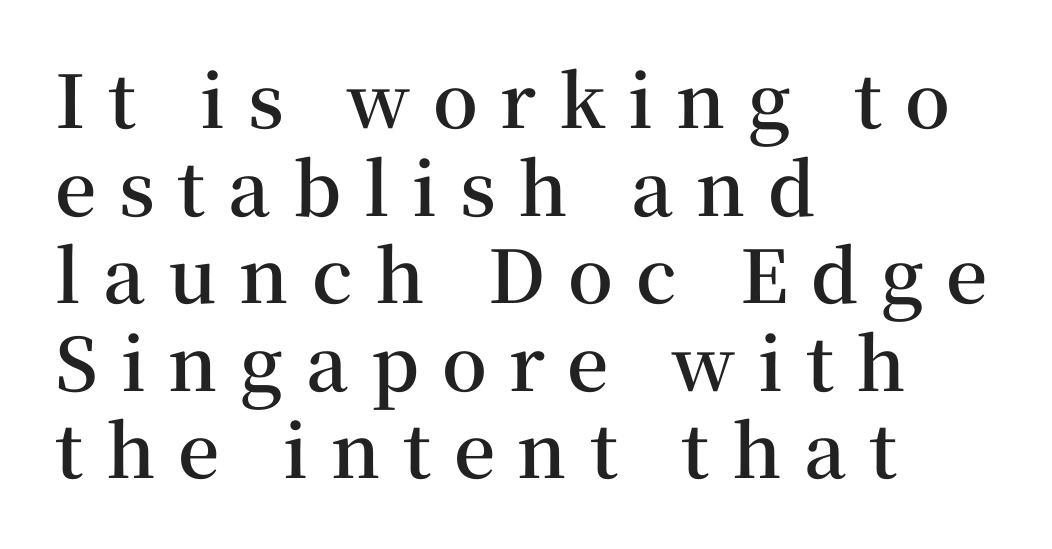
{"serif": "yes", "italic": "no", "bold": "semi", "weight": "semibold", "width": "normal", "stroke_contrast": "medium", "x_height": "medium", "monospaced": "no", "underline": "no", "align": "left", "line_spacing_ratio": 1.2, "letter_spacing": "wide", "letter_spacing_em": 0.31, "glyph_px": 73}
